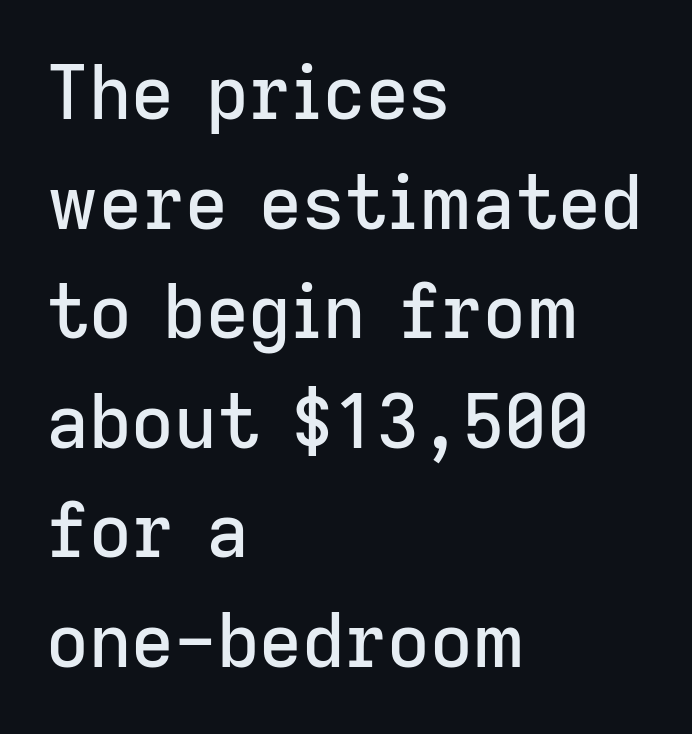
{"serif": "no", "italic": "no", "width": "normal", "stroke_contrast": "low", "x_height": "medium", "monospaced": "no", "underline": "no", "align": "left", "line_spacing": "normal", "line_spacing_ratio": 1.48, "letter_spacing": "normal", "letter_spacing_em": 0.0, "glyph_px": 74}
